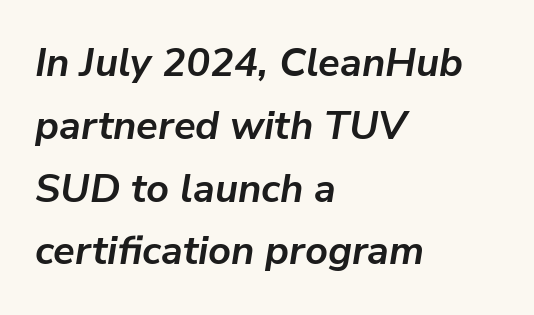
These lines keep a tight, regular rhythm from letter to letter. The ragged edge is on the right, which tells us the setting is flush left. Students, this is bold: see how much ink each stroke carries. Style check: oblique. The baseline area is clear. Compared with typical paragraphs, the rows here are spaced about the same.
